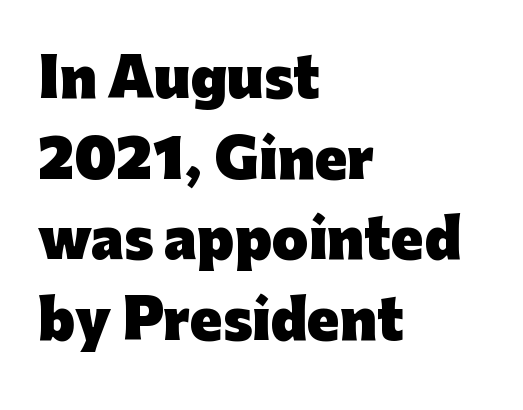
Looks like regular typesetting: each glyph gets only the width it needs. Italic? Not at all — the glyphs are vertical. Observe the ordinary spacing: letters are neighbours, not strangers. The typesetter chose a ragged-right arrangement here. Stroke terminals: plain, sans-serif. Does the leading feel generous? No, just average.
